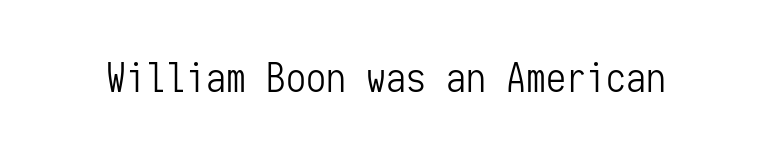
The image shows 40 px light, condensed sans-serif type, upright, monospaced; set normal letter spacing, not underlined; low stroke contrast and a medium x-height.
